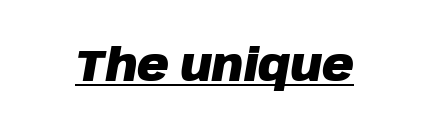
{"italic": "yes", "lean": "right", "slant_degrees": 10, "bold": "yes", "weight": "heavy", "width": "normal", "stroke_contrast": "low", "x_height": "large", "monospaced": "no", "underline": "yes", "letter_spacing": "normal", "letter_spacing_em": 0.0, "glyph_px": 44}
